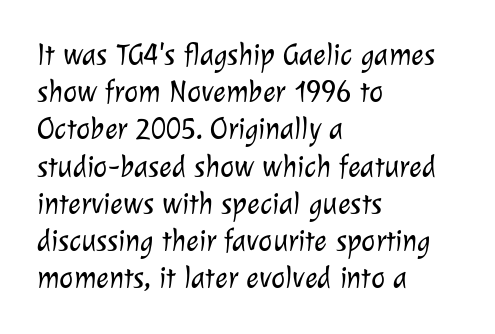
This sample uses plain, unmodified letter spacing. The rag falls on the right side of this text block. Regarding serifs, this sample does without them. Descenders hang freely into open space.
